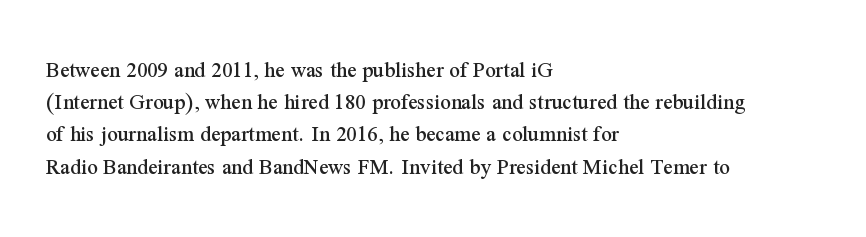
Q: Is the text italic (slanted)? A: No, it is upright.
Q: Is the text underlined? A: No.
Q: How is the paragraph aligned? A: Left-aligned.
Q: Is the spacing between letters normal or unusually wide? A: Normal.
Q: Is the spacing between lines tight, normal or loose? A: Normal.
